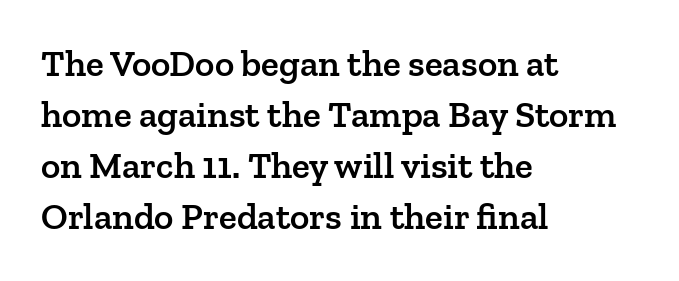
{"serif": "yes", "italic": "no", "bold": "semi", "weight": "semibold", "width": "normal", "stroke_contrast": "low", "x_height": "medium", "monospaced": "no", "underline": "no", "align": "left", "line_spacing": "normal", "line_spacing_ratio": 1.38, "letter_spacing": "normal", "letter_spacing_em": 0.0, "glyph_px": 37}
